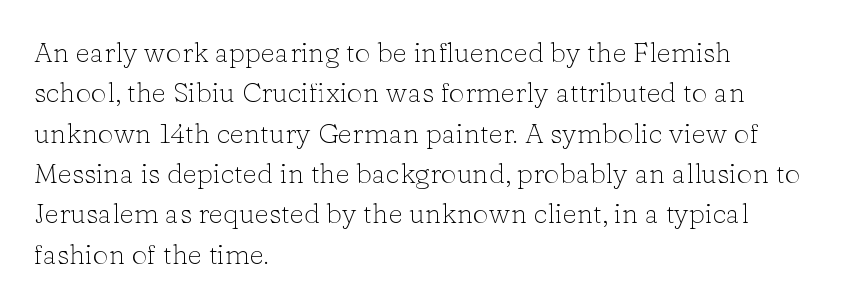
The image shows 28 px light serif type, upright; set left-aligned, normal line spacing (1.44x), normal letter spacing, not underlined; low stroke contrast and a medium x-height.
